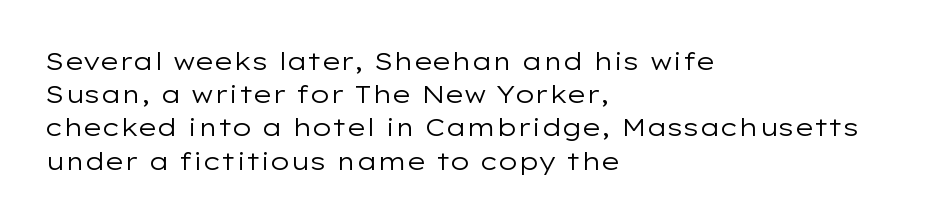
Q: Is the text bold? A: No.
Q: Is the text italic (slanted)? A: No, it is upright.
Q: Is the text underlined? A: No.
Q: How is the paragraph aligned? A: Left-aligned.
Q: Is the spacing between letters normal or unusually wide? A: Normal.
Q: Is the spacing between lines tight, normal or loose? A: Normal.
